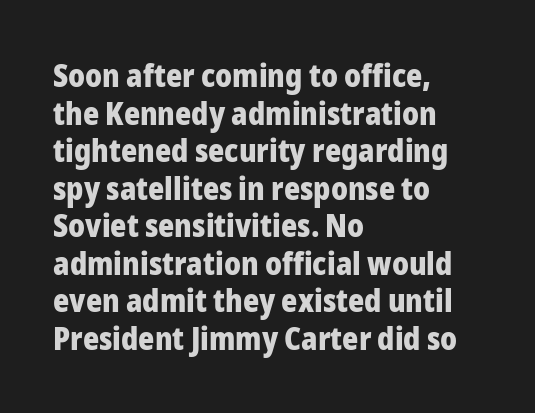
{"serif": "no", "italic": "no", "bold": "yes", "weight": "heavy", "width": "normal", "stroke_contrast": "low", "x_height": "medium", "monospaced": "no", "underline": "no", "align": "left", "line_spacing_ratio": 1.21, "letter_spacing": "normal", "letter_spacing_em": 0.0, "glyph_px": 31}
